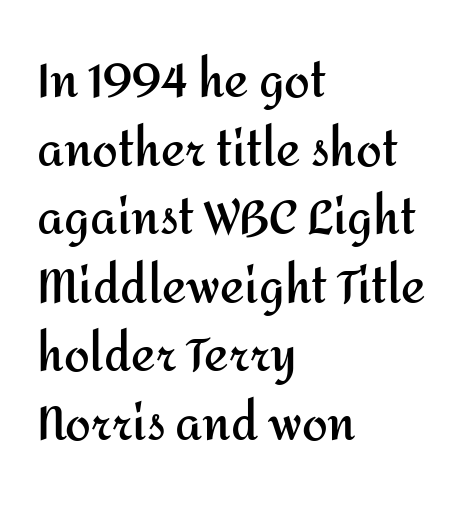
The image shows 46 px semibold sans-serif type, upright; set left-aligned, normal line spacing (1.49x), normal letter spacing, not underlined; medium stroke contrast and a medium x-height.
